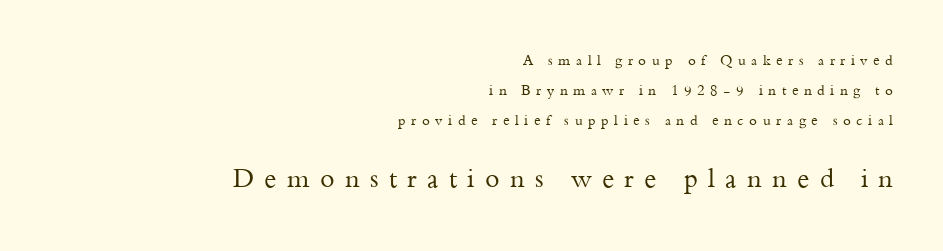
The image shows 26 px text type, upright; set right-aligned, loose line spacing (2.13x), unusually wide letter spacing (+0.4 em), not underlined; the second (bottom) block is 1.86x larger.
